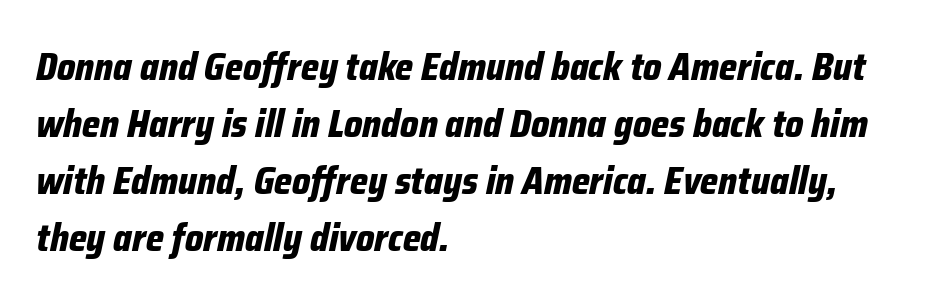
The image shows 38 px bold, condensed type, italic (leaning right); set left-aligned, normal line spacing (1.5x), normal letter spacing, not underlined; low stroke contrast and a medium x-height.
